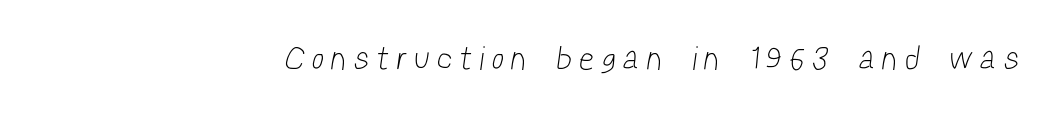
{"serif": "no", "bold": "no", "weight": "light", "width": "condensed", "stroke_contrast": "low", "x_height": "medium", "monospaced": "no", "underline": "no", "letter_spacing": "wide", "letter_spacing_em": 0.3, "glyph_px": 33}
